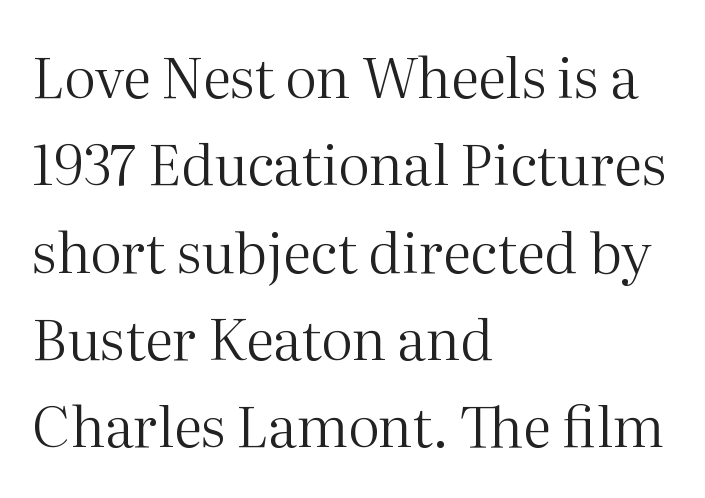
Q: Is the text bold? A: No.
Q: Is the text italic (slanted)? A: No, it is upright.
Q: Is the typeface a serif or a sans-serif typeface? A: Serif.
Q: Is the text underlined? A: No.
Q: How is the paragraph aligned? A: Left-aligned.
Q: Is the spacing between letters normal or unusually wide? A: Normal.
Q: Is the spacing between lines tight, normal or loose? A: Normal.
Q: Width (condensed, normal, or wide)? A: Normal.
Q: Stroke contrast? A: Medium.
Q: x-height? A: Medium.
Q: Monospaced? A: No.
